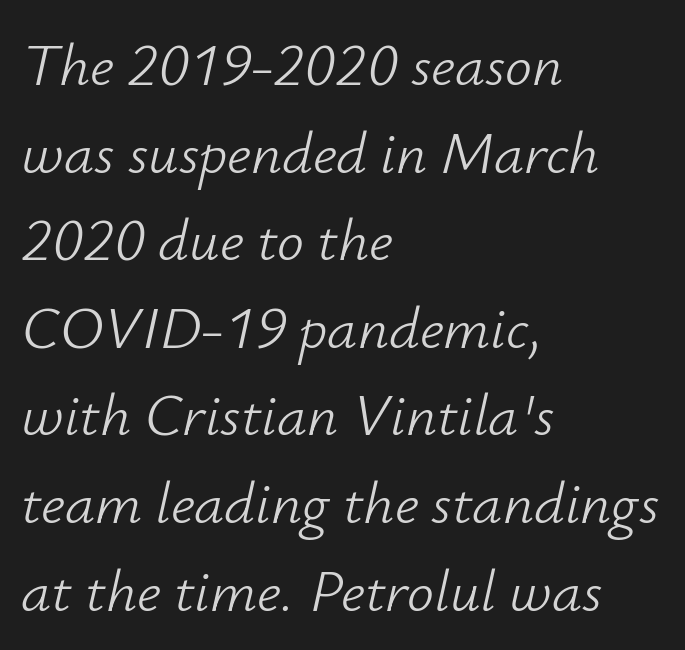
Anything drawn beneath the words? Only blank space. A typesetter would call this proportional, since set widths differ per character. Typeset ragged right — the left edge is the straight one. The strokes carry an ordinary text weight at most. Baseline-to-baseline distance is the conventional proportion of letter height.
